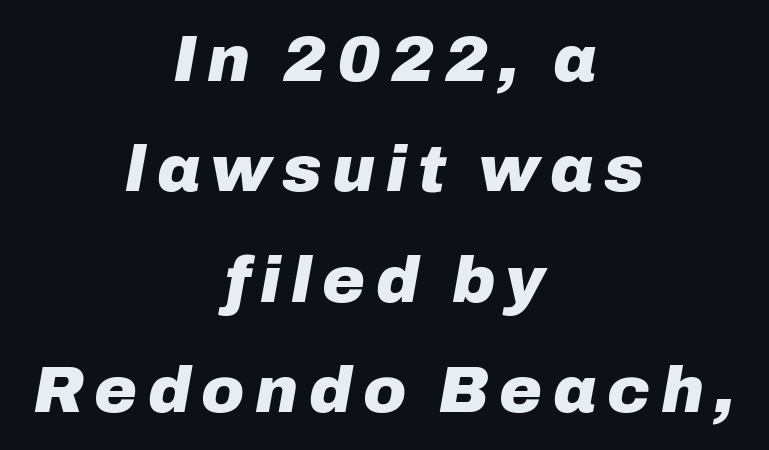
The image shows 65 px heavy type, italic (leaning right); set centered, normal line spacing (1.7x), not underlined; low stroke contrast and a medium x-height.
